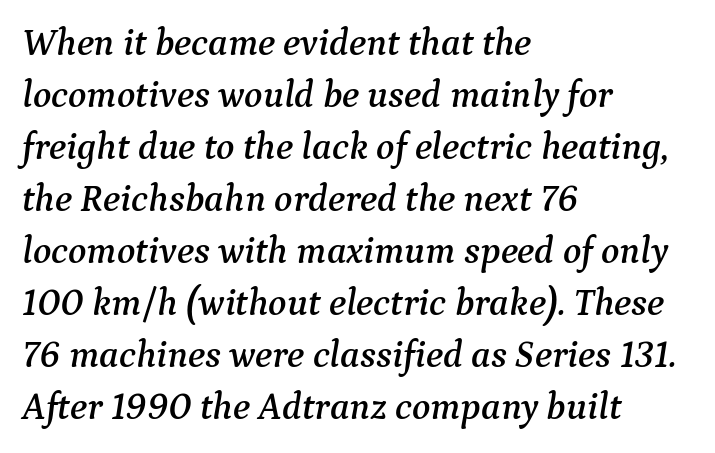
Q: Is the text italic (slanted)? A: Yes, it leans right by about 9 degrees.
Q: Is the typeface a serif or a sans-serif typeface? A: Serif.
Q: Is the text underlined? A: No.
Q: How is the paragraph aligned? A: Left-aligned.
Q: Is the spacing between letters normal or unusually wide? A: Normal.
Q: Is the spacing between lines tight, normal or loose? A: Normal.
Q: Width (condensed, normal, or wide)? A: Normal.
Q: Stroke contrast? A: Medium.
Q: x-height? A: Medium.
Q: Monospaced? A: No.
